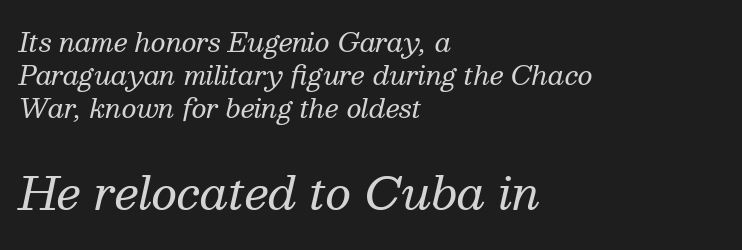
{"serif": "yes", "italic": "yes", "lean": "right", "slant_degrees": 13, "bold": "no", "weight": "regular", "width": "normal", "stroke_contrast": "medium", "x_height": "medium", "monospaced": "no", "underline": "no", "align": "left", "line_spacing": "normal", "line_spacing_ratio": 1.26, "letter_spacing": "normal", "letter_spacing_em": 0.0, "larger_block": "second", "size_ratio": 1.73, "glyph_px": 45}
